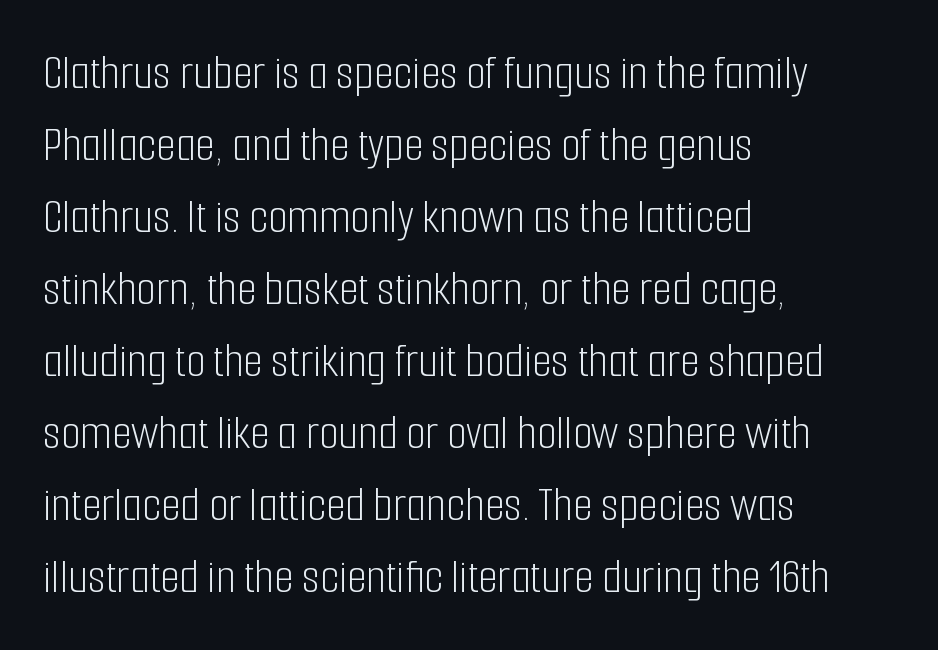
Q: Is the text bold? A: No.
Q: Is the text italic (slanted)? A: No, it is upright.
Q: Is the typeface a serif or a sans-serif typeface? A: Sans-serif.
Q: Is the text underlined? A: No.
Q: How is the paragraph aligned? A: Left-aligned.
Q: Is the spacing between letters normal or unusually wide? A: Normal.
Q: Is the spacing between lines tight, normal or loose? A: Normal.
Q: Width (condensed, normal, or wide)? A: Condensed.
Q: Stroke contrast? A: Low.
Q: x-height? A: Medium.
Q: Monospaced? A: No.
